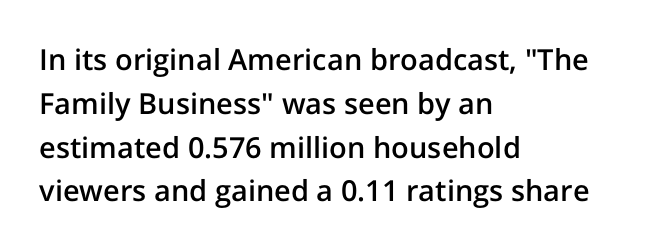
This sample has the flowing, uneven cadence of proportional lettering. Each word holds together tightly as a unit, with standard inter-letter gaps. Underlining? Definitely not there. This is roman type, the default non-slanted kind. Serif or sans? Sans — the stroke terminals are bare.
